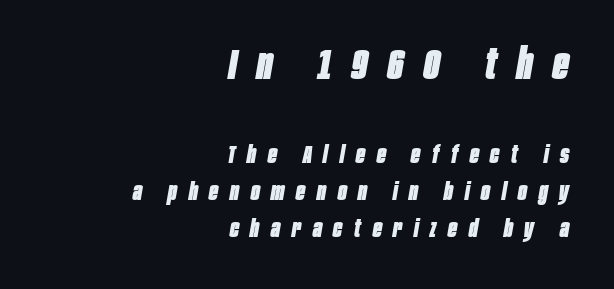
The image shows 42 px heavy, condensed type, italic (leaning right); set right-aligned, normal line spacing (1.54x), unusually wide letter spacing (+0.49 em), not underlined; the first (top) block is 1.75x larger; low stroke contrast and a large x-height.
